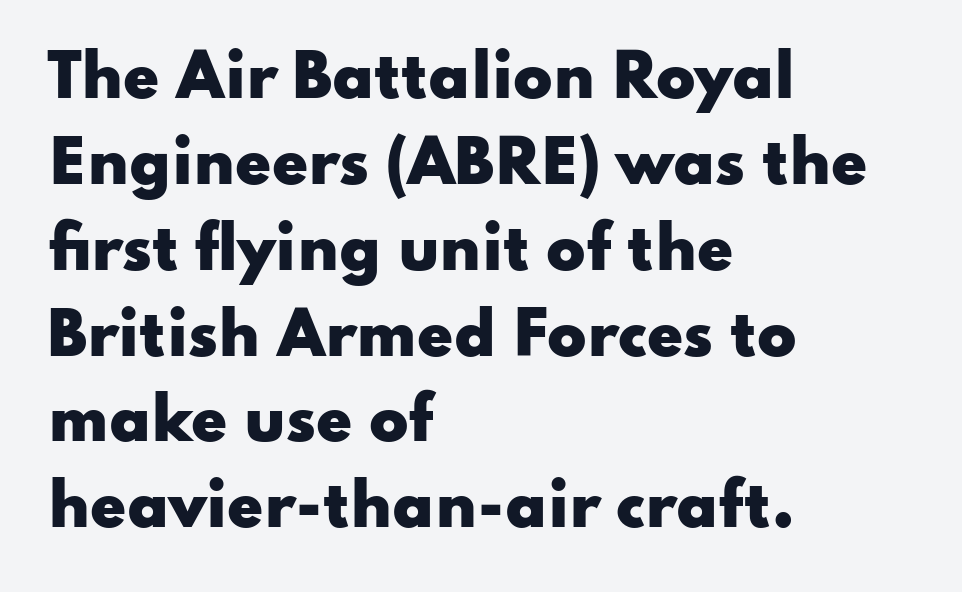
Q: Is the text bold? A: Yes.
Q: Is the text italic (slanted)? A: No, it is upright.
Q: Is the typeface a serif or a sans-serif typeface? A: Sans-serif.
Q: Is the text underlined? A: No.
Q: How is the paragraph aligned? A: Left-aligned.
Q: Is the spacing between letters normal or unusually wide? A: Normal.
Q: Is the spacing between lines tight, normal or loose? A: Normal.
Q: Width (condensed, normal, or wide)? A: Wide.
Q: Stroke contrast? A: Low.
Q: x-height? A: Small.
Q: Monospaced? A: No.
